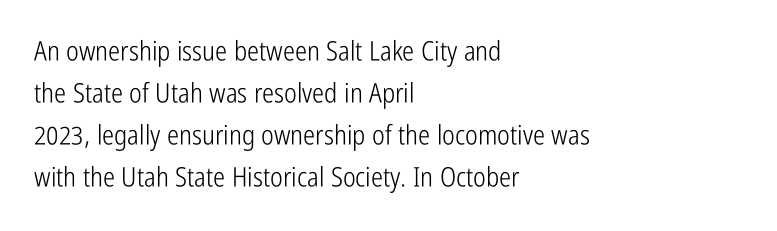
{"italic": "no", "bold": "no", "underline": "no", "align": "left", "line_spacing": "normal", "line_spacing_ratio": 1.55, "letter_spacing": "normal", "letter_spacing_em": 0.0, "glyph_px": 27}
